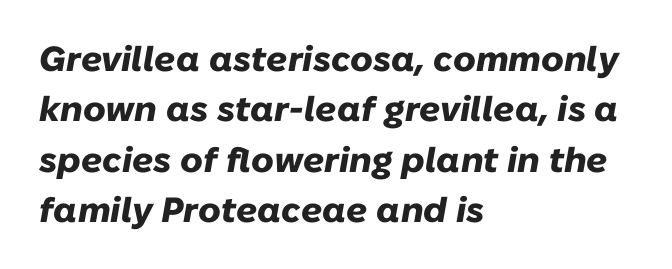
The image shows 35 px heavy type, italic (leaning right); set left-aligned, normal line spacing (1.44x), normal letter spacing, not underlined; low stroke contrast and a medium x-height.
